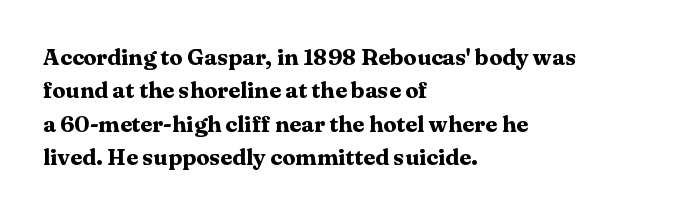
The image shows 22 px bold type, upright; set left-aligned, normal line spacing (1.52x), normal letter spacing, not underlined.
